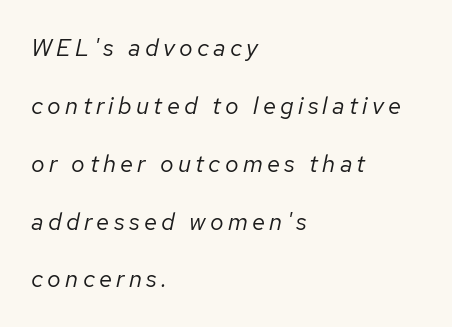
{"italic": "yes", "lean": "right", "slant_degrees": 12, "bold": "no", "underline": "no", "align": "left", "line_spacing": "loose", "line_spacing_ratio": 2.41, "glyph_px": 24}
